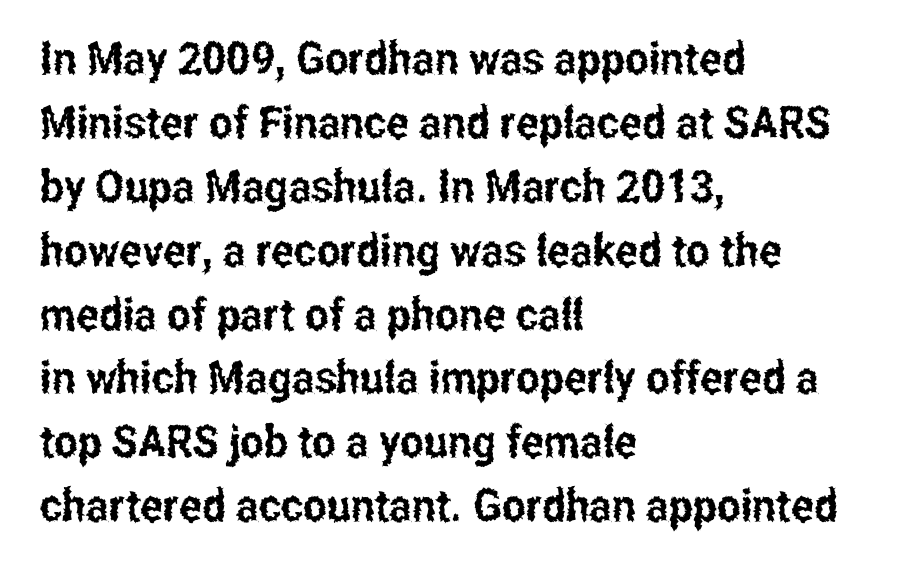
Q: Is the text italic (slanted)? A: No, it is upright.
Q: Is the typeface a serif or a sans-serif typeface? A: Sans-serif.
Q: Is the text underlined? A: No.
Q: How is the paragraph aligned? A: Left-aligned.
Q: Is the spacing between letters normal or unusually wide? A: Normal.
Q: Is the spacing between lines tight, normal or loose? A: Normal.
Q: Width (condensed, normal, or wide)? A: Condensed.
Q: Stroke contrast? A: Low.
Q: x-height? A: Medium.
Q: Monospaced? A: No.
